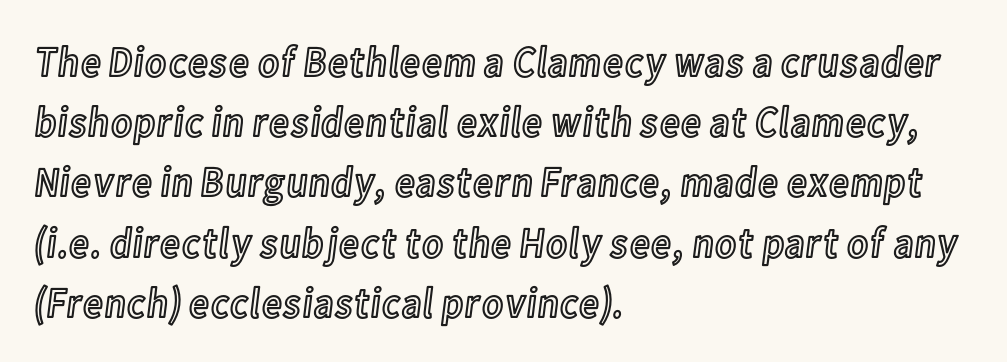
The image shows 43 px condensed type; set left-aligned, normal line spacing (1.4x), normal letter spacing, not underlined; a medium x-height.
